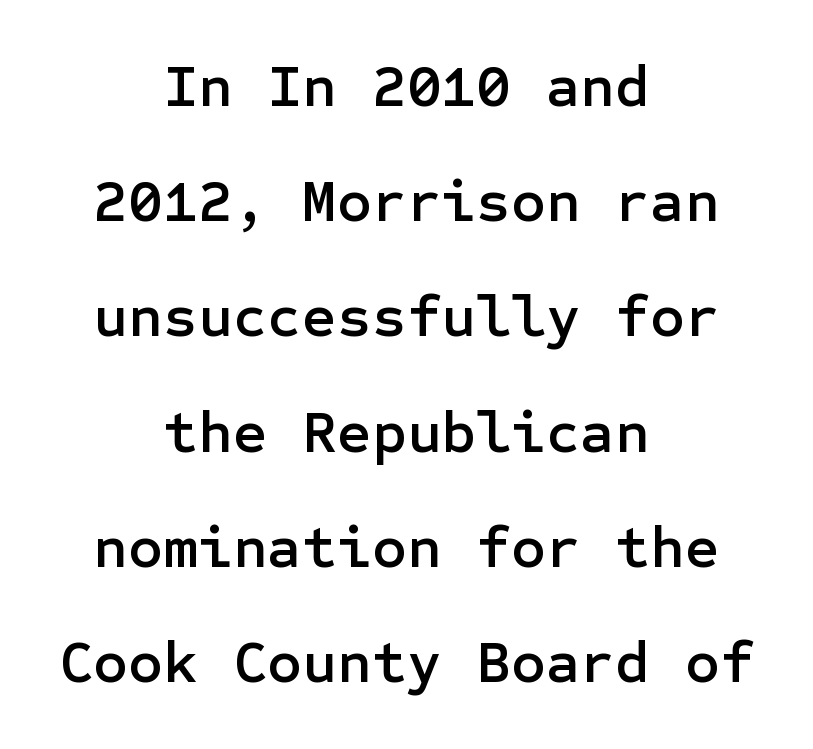
Q: Is the text italic (slanted)? A: No, it is upright.
Q: Is the typeface a serif or a sans-serif typeface? A: Sans-serif.
Q: Is the text underlined? A: No.
Q: How is the paragraph aligned? A: Centered.
Q: Is the spacing between letters normal or unusually wide? A: Normal.
Q: Is the spacing between lines tight, normal or loose? A: Loose.
Q: Width (condensed, normal, or wide)? A: Normal.
Q: Stroke contrast? A: Low.
Q: x-height? A: Medium.
